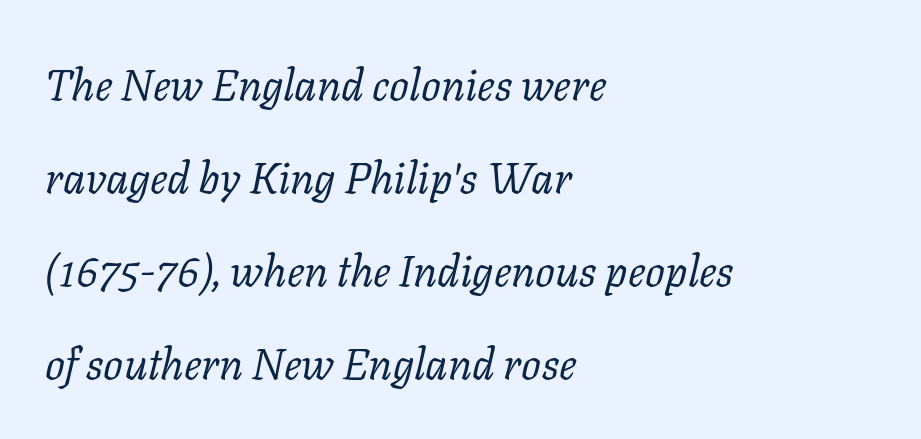
The image shows 44 px regular-weight serif type, italic (leaning right); set left-aligned, loose line spacing (2.11x), normal letter spacing, not underlined; low stroke contrast and a medium x-height.
